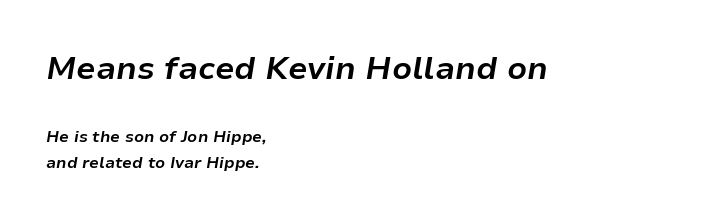
{"italic": "yes", "lean": "right", "slant_degrees": 9, "bold": "yes", "weight": "bold", "width": "normal", "stroke_contrast": "low", "x_height": "medium", "monospaced": "no", "underline": "no", "align": "left", "line_spacing": "normal", "line_spacing_ratio": 1.66, "letter_spacing": "normal", "letter_spacing_em": 0.0, "larger_block": "first", "size_ratio": 2.0, "glyph_px": 32}
